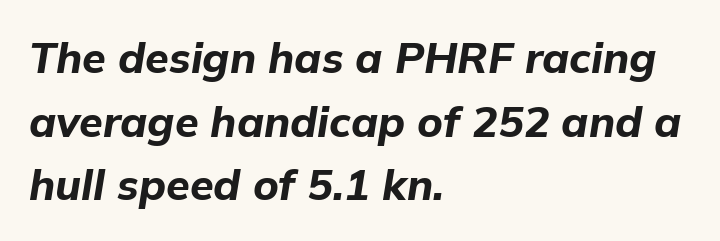
The image shows 43 px bold type, italic (leaning right); set left-aligned, normal line spacing (1.48x), normal letter spacing, not underlined; low stroke contrast and a medium x-height.
